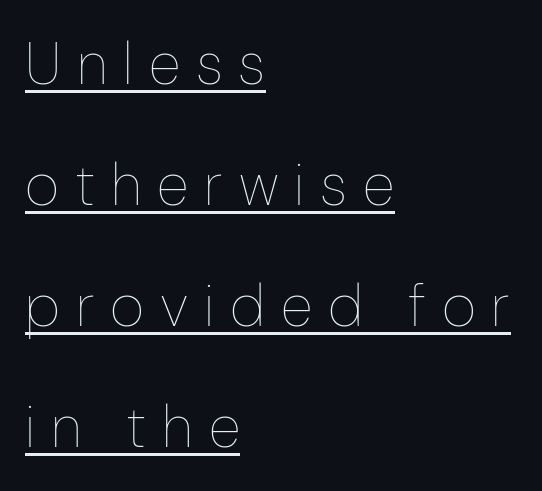
Q: Is the text bold? A: No.
Q: Is the text italic (slanted)? A: No, it is upright.
Q: Is the text underlined? A: Yes.
Q: How is the paragraph aligned? A: Left-aligned.
Q: Is the spacing between letters normal or unusually wide? A: Unusually wide.
Q: Is the spacing between lines tight, normal or loose? A: Loose.
Q: Width (condensed, normal, or wide)? A: Condensed.
Q: Stroke contrast? A: Low.
Q: x-height? A: Medium.
Q: Monospaced? A: No.
